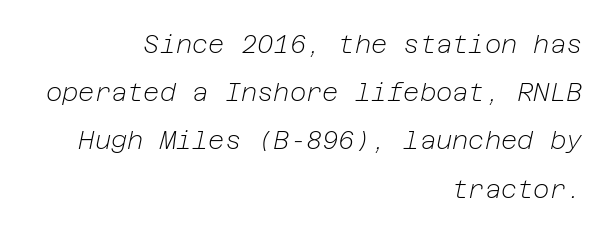
{"italic": "yes", "lean": "right", "slant_degrees": 12, "bold": "no", "underline": "no", "align": "right", "line_spacing": "loose", "line_spacing_ratio": 1.93, "letter_spacing": "normal", "letter_spacing_em": 0.0, "glyph_px": 25}
